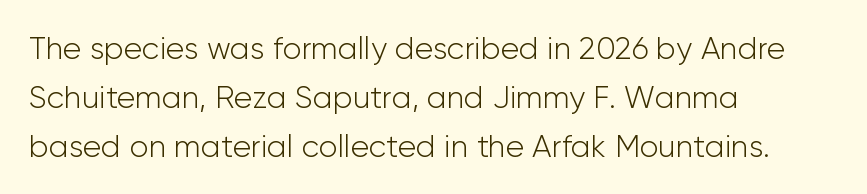
Q: Is the text bold? A: No.
Q: Is the text italic (slanted)? A: No, it is upright.
Q: Is the typeface a serif or a sans-serif typeface? A: Sans-serif.
Q: Is the text underlined? A: No.
Q: How is the paragraph aligned? A: Left-aligned.
Q: Is the spacing between letters normal or unusually wide? A: Normal.
Q: Is the spacing between lines tight, normal or loose? A: Normal.
Q: Width (condensed, normal, or wide)? A: Normal.
Q: Stroke contrast? A: Low.
Q: x-height? A: Medium.
Q: Monospaced? A: No.
